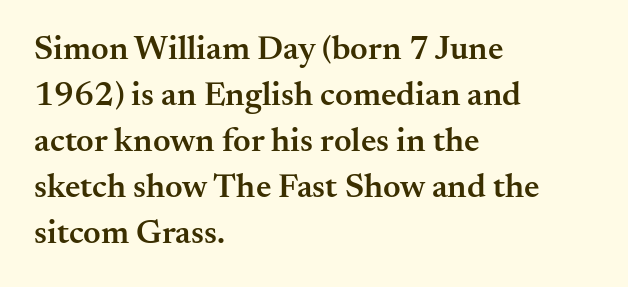
The image shows 34 px semibold serif type, upright; set left-aligned, normal line spacing (1.35x), normal letter spacing, not underlined; medium stroke contrast and a small x-height.
